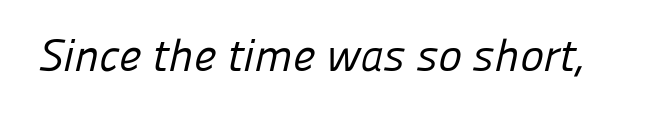
Q: Is the text bold? A: No.
Q: Is the typeface a serif or a sans-serif typeface? A: Sans-serif.
Q: Is the text underlined? A: No.
Q: Is the spacing between letters normal or unusually wide? A: Normal.
Q: Width (condensed, normal, or wide)? A: Normal.
Q: Stroke contrast? A: Low.
Q: x-height? A: Medium.
Q: Monospaced? A: No.
